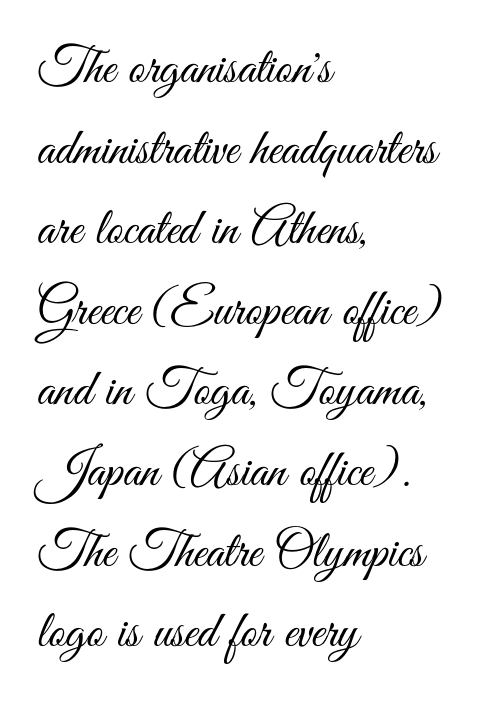
The image shows 52 px light, condensed sans-serif type; set left-aligned, normal line spacing (1.55x), normal letter spacing, not underlined; medium stroke contrast and a small x-height.
